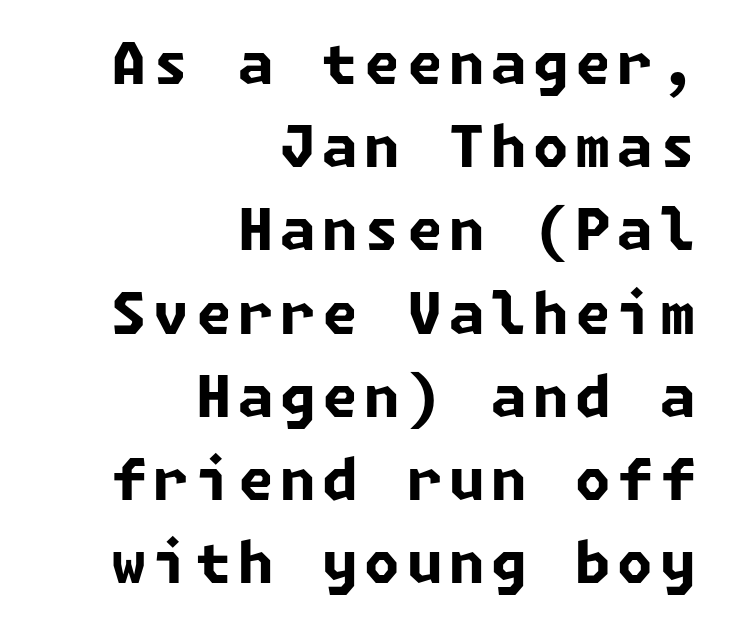
Q: Is the text bold? A: Yes.
Q: Is the typeface a serif or a sans-serif typeface? A: Sans-serif.
Q: Is the text underlined? A: No.
Q: How is the paragraph aligned? A: Right-aligned.
Q: Is the spacing between lines tight, normal or loose? A: Normal.
Q: Width (condensed, normal, or wide)? A: Normal.
Q: Stroke contrast? A: Low.
Q: x-height? A: Medium.
